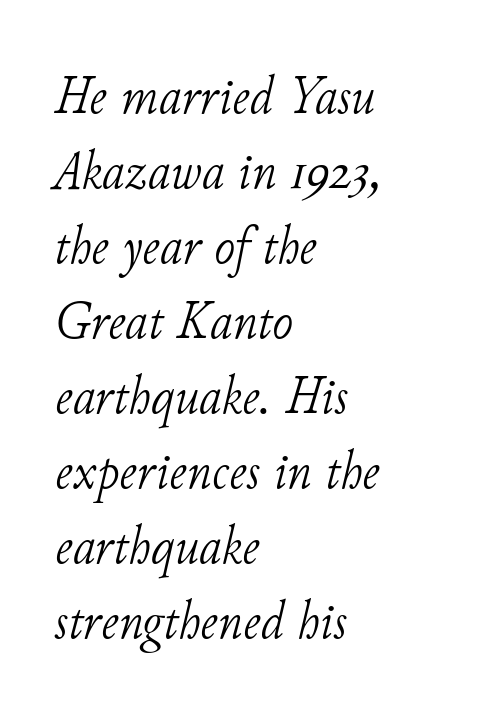
{"serif": "yes", "italic": "yes", "lean": "right", "slant_degrees": 11, "bold": "no", "weight": "light", "width": "normal", "stroke_contrast": "low", "x_height": "small", "monospaced": "no", "underline": "no", "align": "left", "line_spacing": "normal", "line_spacing_ratio": 1.34, "letter_spacing": "normal", "letter_spacing_em": 0.0, "glyph_px": 56}
